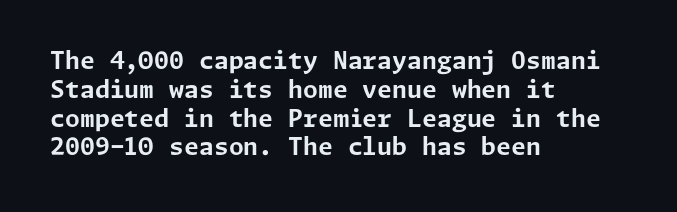
The image shows 24 px bold type, upright; set left-aligned, line spacing 1.2x, normal letter spacing, not underlined.
